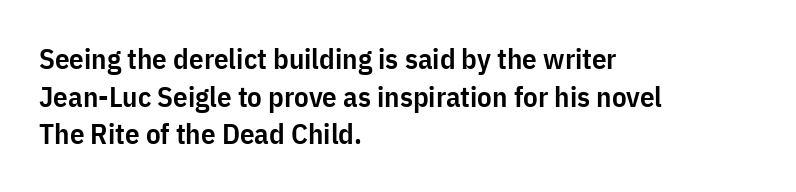
The image shows 29 px semibold, condensed sans-serif type, upright; set left-aligned, normal line spacing (1.3x), normal letter spacing, not underlined; low stroke contrast and a medium x-height.
